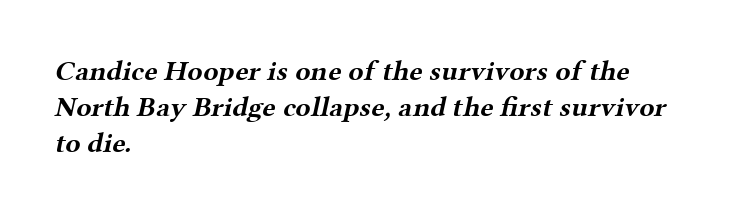
Q: Is the text bold? A: Yes.
Q: Is the typeface a serif or a sans-serif typeface? A: Serif.
Q: Is the text underlined? A: No.
Q: How is the paragraph aligned? A: Left-aligned.
Q: Is the spacing between letters normal or unusually wide? A: Normal.
Q: Is the spacing between lines tight, normal or loose? A: Normal.
Q: Width (condensed, normal, or wide)? A: Wide.
Q: Stroke contrast? A: Medium.
Q: x-height? A: Medium.
Q: Monospaced? A: No.
